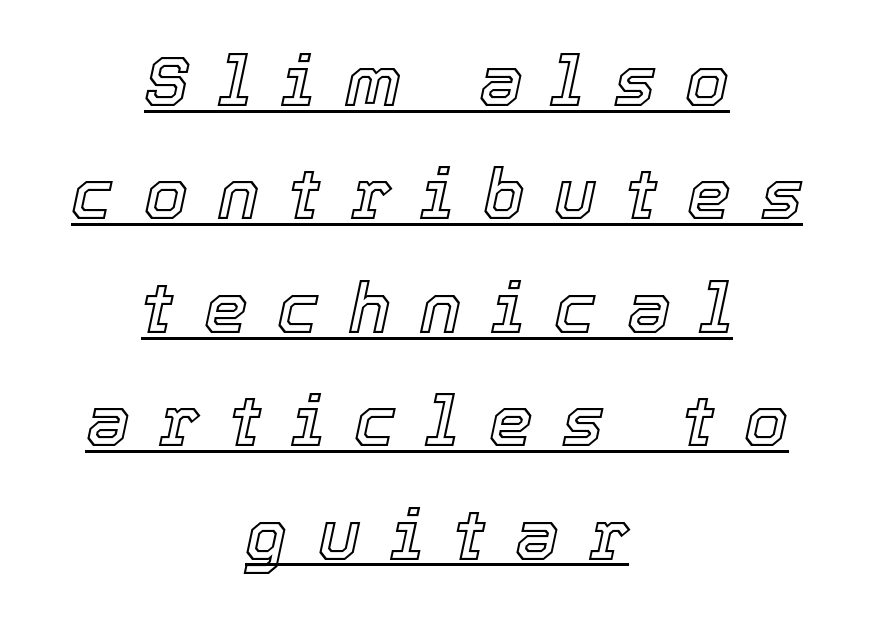
The image shows 70 px text type, italic (leaning right); set centered, normal line spacing (1.62x), unusually wide letter spacing (+0.42 em), underlined; a medium x-height.
